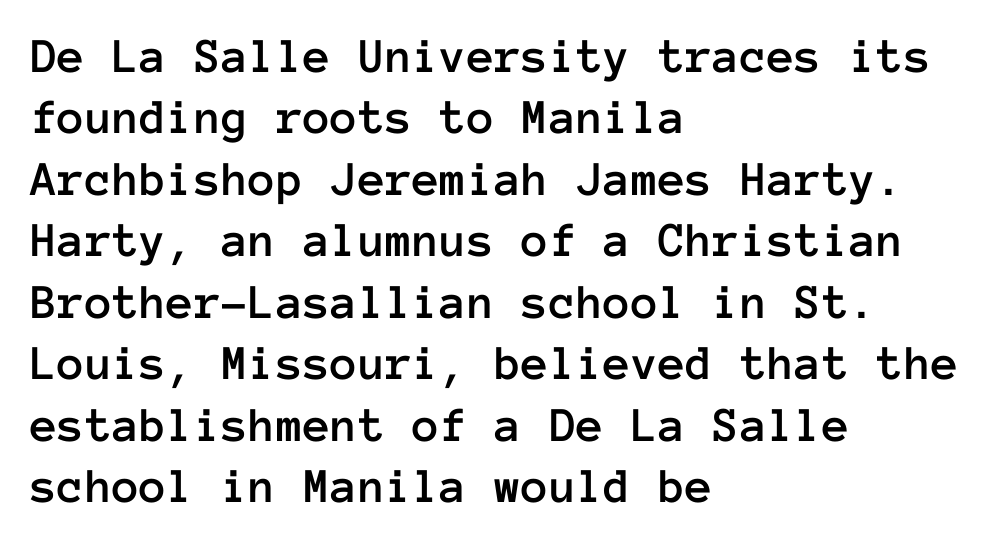
Observe the ordinary spacing: letters are neighbours, not strangers. The compositor pushed each line to the left boundary. Underlining? Definitely not there. Spacing verdict: monospaced, one width for all characters. Quick note: not italic, upright.
